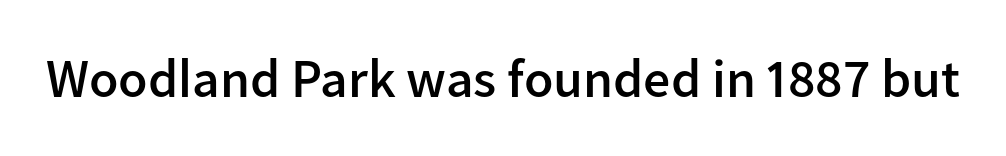
{"serif": "no", "italic": "no", "bold": "semi", "weight": "semibold", "width": "normal", "stroke_contrast": "low", "x_height": "medium", "monospaced": "no", "underline": "no", "letter_spacing": "normal", "letter_spacing_em": 0.0, "glyph_px": 54}
